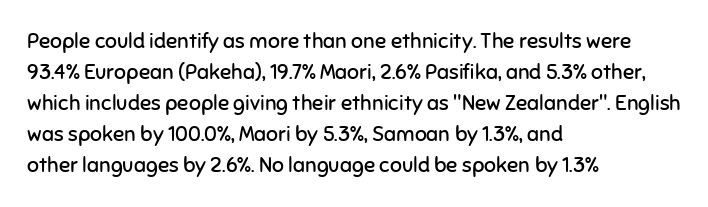
{"italic": "no", "bold": "no", "underline": "no", "align": "left", "line_spacing": "normal", "line_spacing_ratio": 1.48, "letter_spacing": "normal", "letter_spacing_em": 0.0, "glyph_px": 21}
